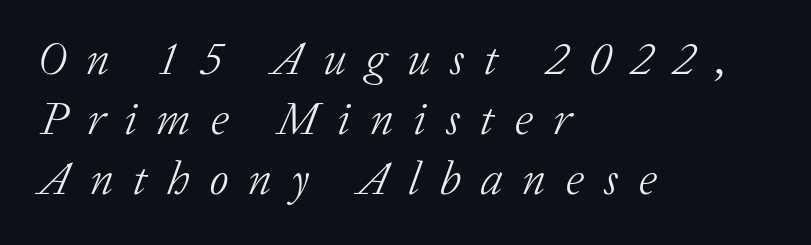
The image shows 47 px light serif type, italic (leaning right); set left-aligned, normal line spacing (1.28x), unusually wide letter spacing (+0.42 em), not underlined; low stroke contrast and a medium x-height.
